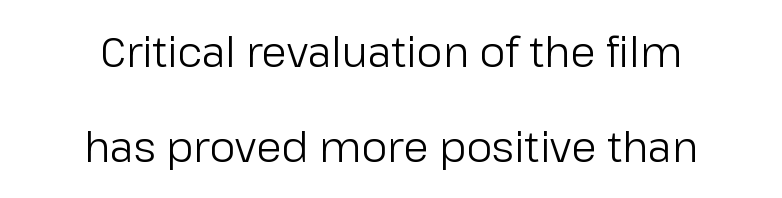
{"serif": "no", "italic": "no", "bold": "no", "weight": "regular", "width": "normal", "stroke_contrast": "low", "x_height": "medium", "monospaced": "no", "underline": "no", "align": "center", "line_spacing": "loose", "line_spacing_ratio": 2.32, "letter_spacing": "normal", "letter_spacing_em": 0.0, "glyph_px": 41}
